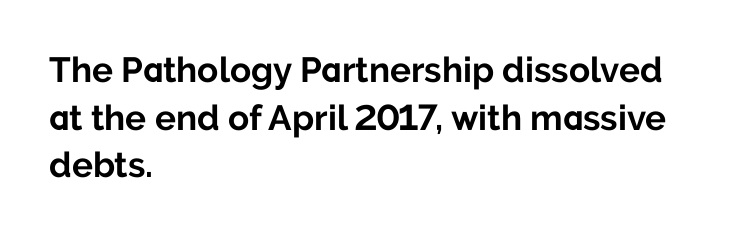
Q: Is the text bold? A: Yes.
Q: Is the text italic (slanted)? A: No, it is upright.
Q: Is the typeface a serif or a sans-serif typeface? A: Sans-serif.
Q: Is the text underlined? A: No.
Q: How is the paragraph aligned? A: Left-aligned.
Q: Is the spacing between letters normal or unusually wide? A: Normal.
Q: Is the spacing between lines tight, normal or loose? A: Normal.
Q: Width (condensed, normal, or wide)? A: Normal.
Q: Stroke contrast? A: Low.
Q: x-height? A: Medium.
Q: Monospaced? A: No.
